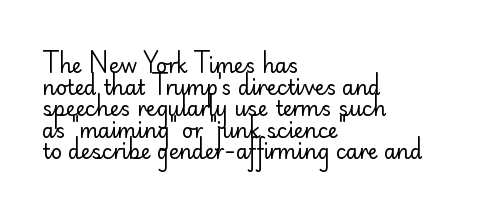
Any mark beneath the type? The region is blank. This rendering uses left alignment, leaving the right contour irregular. The passage shown stacks its lines with hardly any gap. A light-to-regular cut is what we see here.
